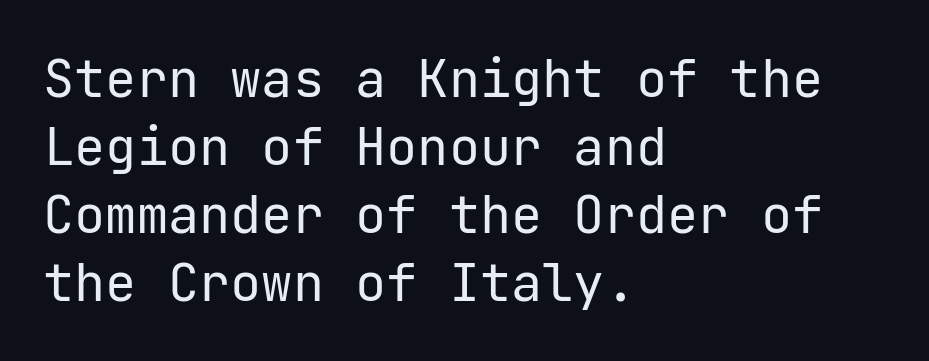
The image shows 52 px regular-weight sans-serif type, upright; set left-aligned, normal line spacing (1.31x), normal letter spacing, not underlined; low stroke contrast and a medium x-height.
